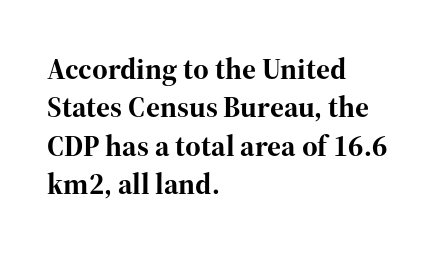
The image shows 30 px bold serif type, upright; set left-aligned, normal line spacing (1.28x), normal letter spacing, not underlined; high stroke contrast and a medium x-height.
